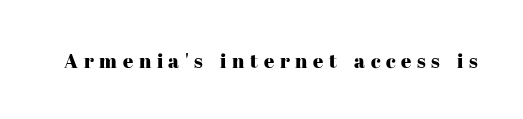
{"italic": "no", "underline": "no", "letter_spacing": "wide", "letter_spacing_em": 0.28, "glyph_px": 20}
